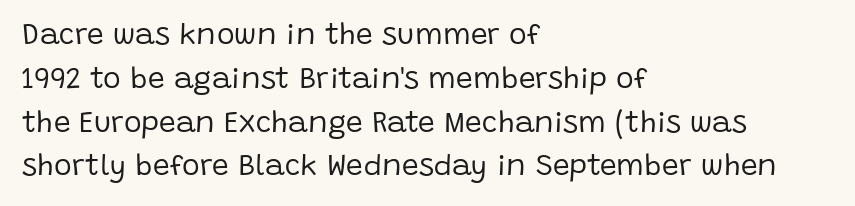
The image shows 30 px regular-weight sans-serif type, upright; set left-aligned, normal line spacing (1.46x), normal letter spacing, not underlined; low stroke contrast and a large x-height.
